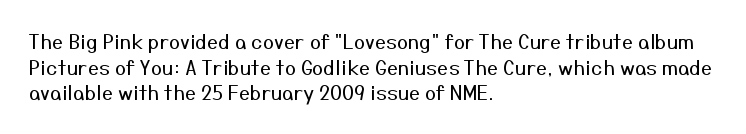
The weight would be labelled regular, book, light, or lighter still. Tall strokes in this sample are plumb rather than angled. These lines stack with their left ends in a neat column. Unmarked baselines from the first word to the last. Regular leading. A typesetter would call this zero additional tracking.
